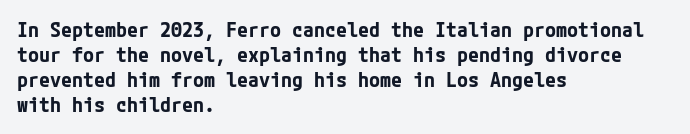
{"italic": "no", "bold": "yes", "underline": "no", "align": "left", "line_spacing": "normal", "line_spacing_ratio": 1.25, "letter_spacing": "normal", "letter_spacing_em": 0.0, "glyph_px": 20}
